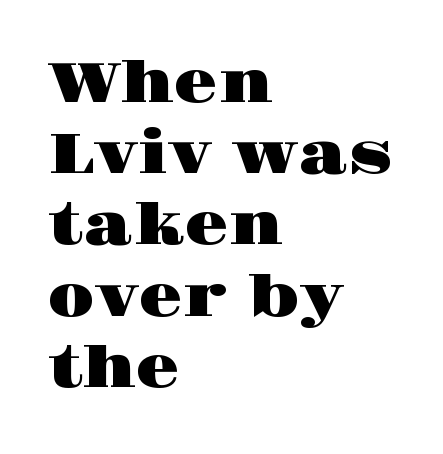
Q: Is the text italic (slanted)? A: No, it is upright.
Q: Is the typeface a serif or a sans-serif typeface? A: Serif.
Q: Is the text underlined? A: No.
Q: How is the paragraph aligned? A: Left-aligned.
Q: Is the spacing between letters normal or unusually wide? A: Normal.
Q: Is the spacing between lines tight, normal or loose? A: Normal.
Q: Width (condensed, normal, or wide)? A: Wide.
Q: Stroke contrast? A: High.
Q: x-height? A: Large.
Q: Monospaced? A: No.
